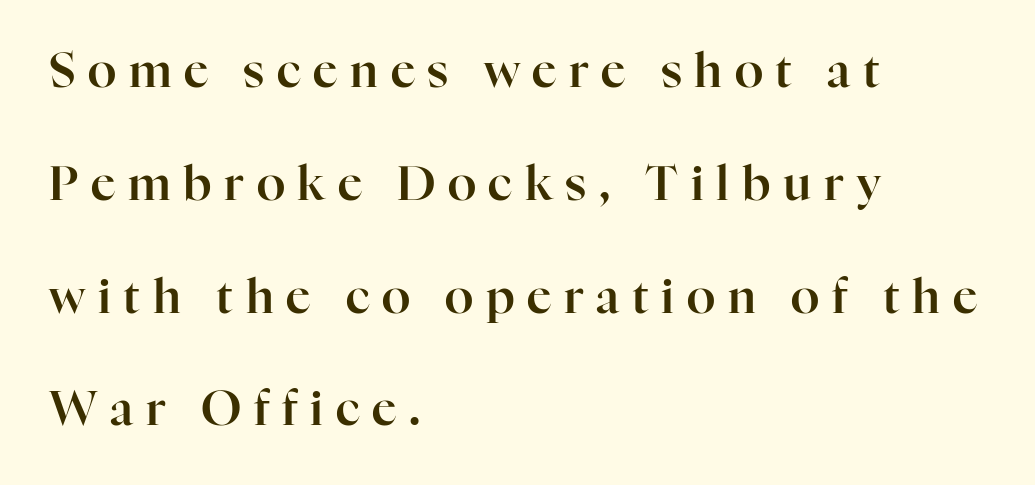
{"serif": "yes", "italic": "no", "width": "normal", "stroke_contrast": "high", "x_height": "medium", "monospaced": "no", "underline": "no", "align": "left", "line_spacing": "loose", "line_spacing_ratio": 2.4, "letter_spacing": "wide", "letter_spacing_em": 0.27, "glyph_px": 47}
